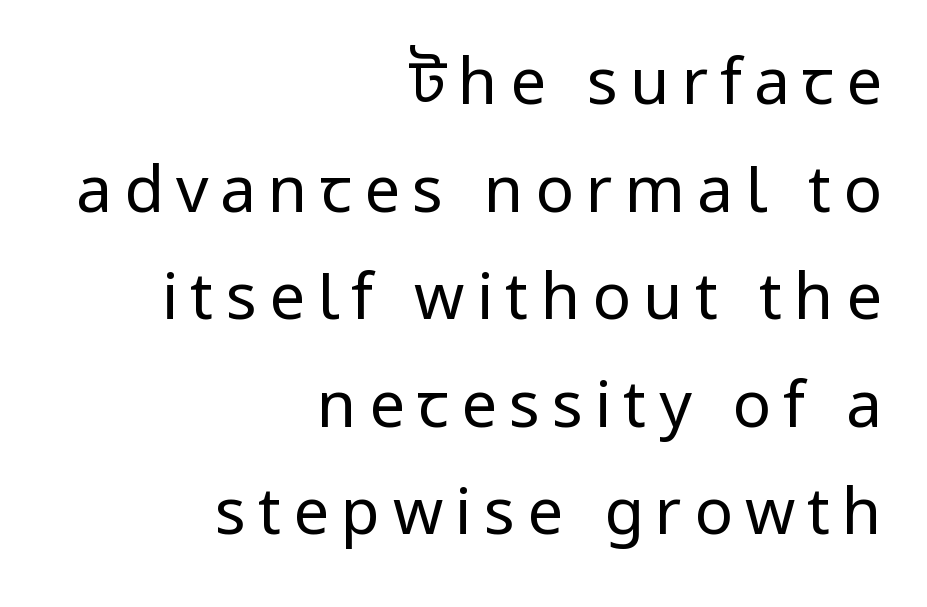
The font family rendered here belongs to the sans-serif group. Typeset ragged left — the right edge is the straight one. Notice how the stems are strictly vertical — no italics here. Do the characters align in a grid? No, the font is proportional. Weight: in the light-to-regular range. The glyphs are unaccompanied by any horizontal stroke below them.
